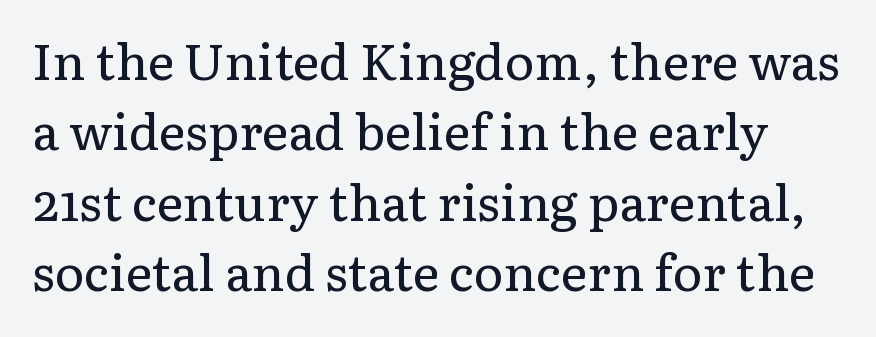
Q: Is the text bold? A: No.
Q: Is the text italic (slanted)? A: No, it is upright.
Q: Is the typeface a serif or a sans-serif typeface? A: Serif.
Q: Is the text underlined? A: No.
Q: Is the spacing between letters normal or unusually wide? A: Normal.
Q: Is the spacing between lines tight, normal or loose? A: Normal.
Q: Width (condensed, normal, or wide)? A: Normal.
Q: Stroke contrast? A: Low.
Q: x-height? A: Medium.
Q: Monospaced? A: No.
